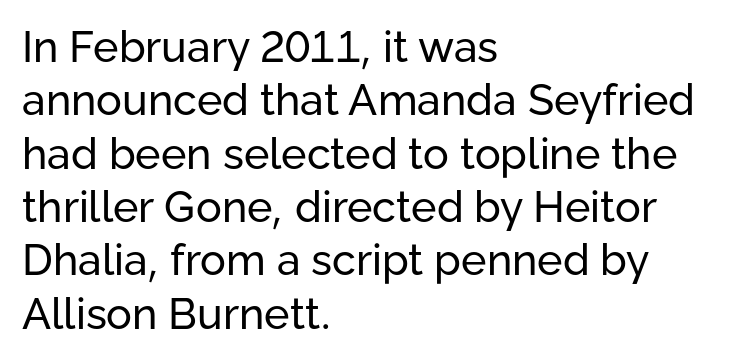
Q: Is the text bold? A: No.
Q: Is the text italic (slanted)? A: No, it is upright.
Q: Is the typeface a serif or a sans-serif typeface? A: Sans-serif.
Q: Is the text underlined? A: No.
Q: How is the paragraph aligned? A: Left-aligned.
Q: Is the spacing between letters normal or unusually wide? A: Normal.
Q: Width (condensed, normal, or wide)? A: Normal.
Q: Stroke contrast? A: Low.
Q: x-height? A: Medium.
Q: Monospaced? A: No.
